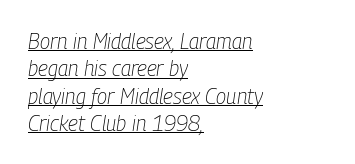
Honestly, the row spacing looks completely unremarkable. Stems here are at most as thick as an everyday book face. A typographer would call this underscored text. The text carries the slant typical of an italic or oblique font.
